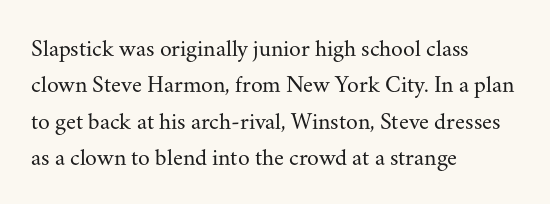
{"italic": "no", "bold": "no", "underline": "no", "align": "left", "line_spacing": "normal", "line_spacing_ratio": 1.52, "letter_spacing": "normal", "letter_spacing_em": 0.0, "glyph_px": 24}
